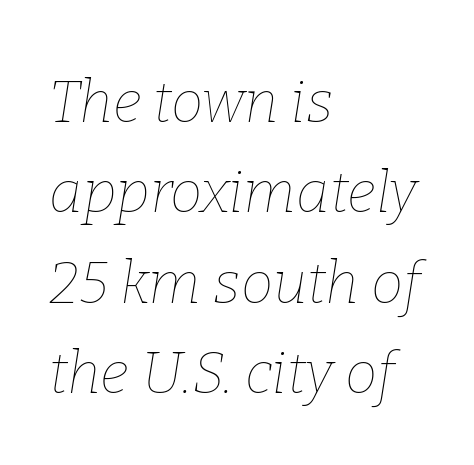
Q: Is the text bold? A: No.
Q: Is the text italic (slanted)? A: Yes, it leans right by about 9 degrees.
Q: Is the text underlined? A: No.
Q: How is the paragraph aligned? A: Left-aligned.
Q: Is the spacing between letters normal or unusually wide? A: Normal.
Q: Is the spacing between lines tight, normal or loose? A: Normal.
Q: Width (condensed, normal, or wide)? A: Normal.
Q: Stroke contrast? A: Low.
Q: x-height? A: Medium.
Q: Monospaced? A: No.
